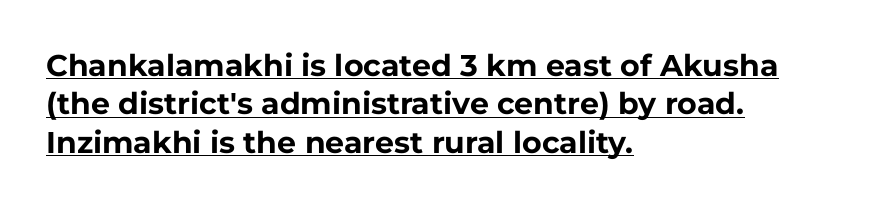
The image shows 30 px bold sans-serif type, upright; set left-aligned, normal line spacing (1.28x), normal letter spacing, underlined; low stroke contrast and a medium x-height.
